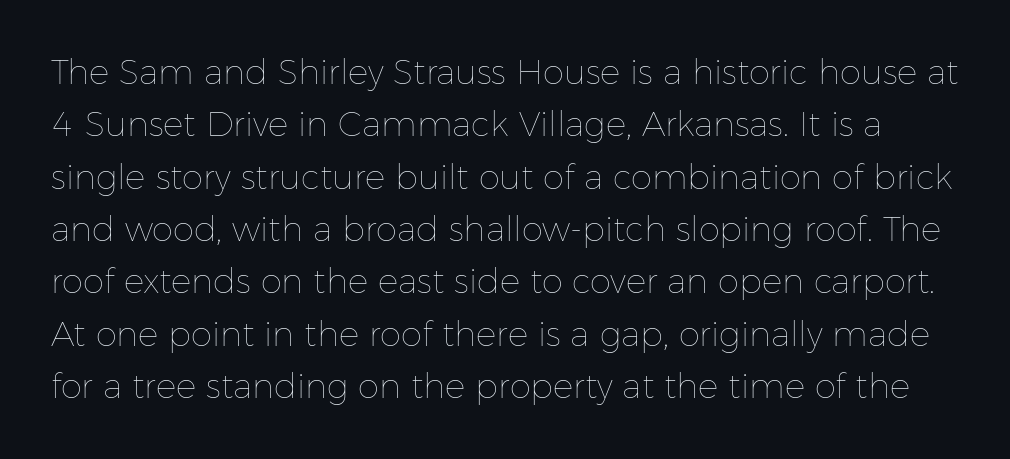
The image shows 34 px thin type, upright; set normal line spacing (1.54x), normal letter spacing, not underlined; low stroke contrast and a medium x-height.
